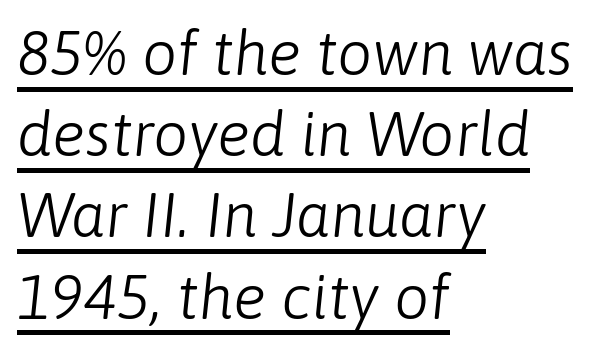
{"italic": "yes", "lean": "right", "slant_degrees": 6, "bold": "no", "weight": "light", "width": "normal", "stroke_contrast": "low", "x_height": "medium", "monospaced": "no", "underline": "yes", "align": "left", "line_spacing": "normal", "line_spacing_ratio": 1.31, "letter_spacing": "normal", "letter_spacing_em": 0.0, "glyph_px": 62}
